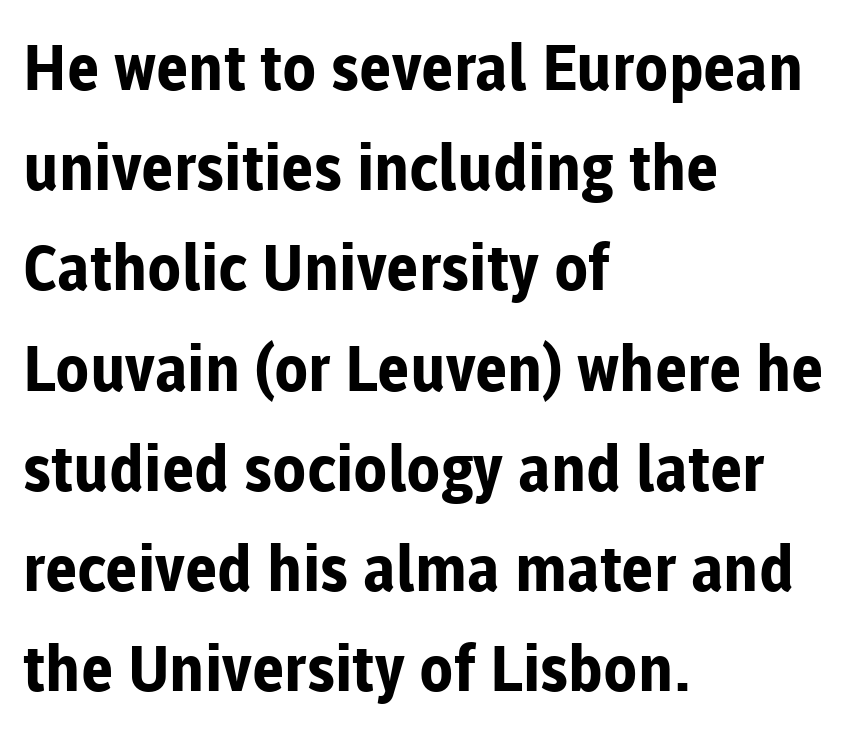
The image shows 63 px bold sans-serif type, upright; set left-aligned, normal line spacing (1.59x), normal letter spacing, not underlined; low stroke contrast and a medium x-height.
